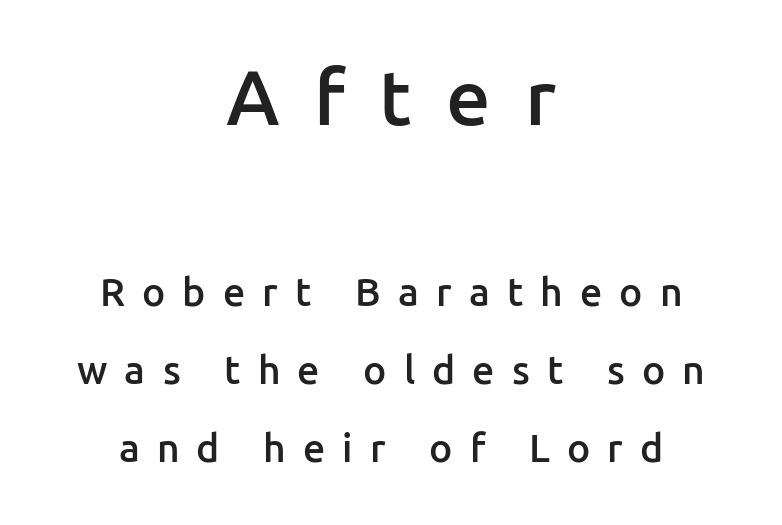
The image shows 78 px semibold sans-serif type, upright; set centered, loose line spacing (2.0x), unusually wide letter spacing (+0.44 em), not underlined; the first (top) block is 2.0x larger; low stroke contrast and a medium x-height.
